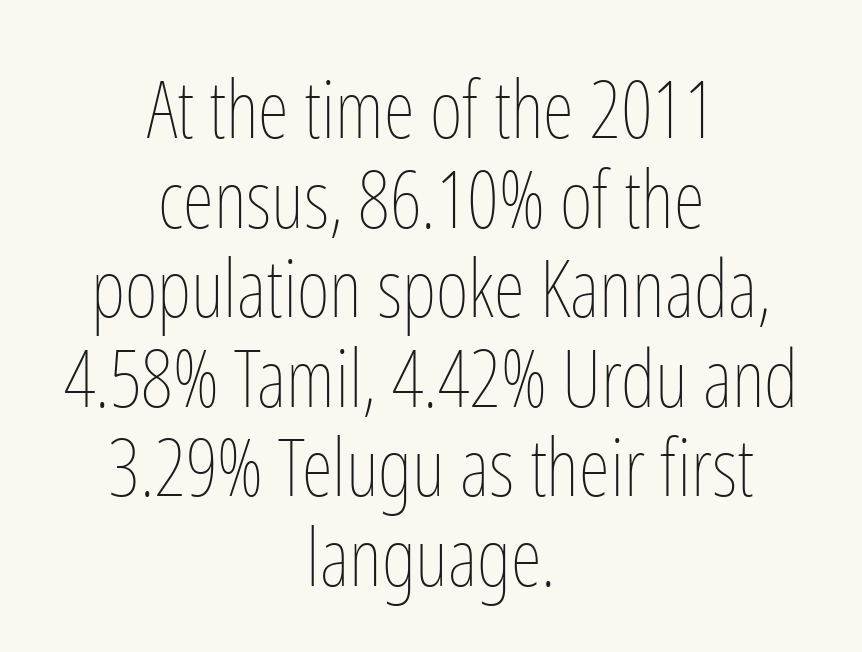
{"italic": "no", "bold": "no", "weight": "thin", "width": "condensed", "stroke_contrast": "low", "x_height": "medium", "monospaced": "no", "underline": "no", "align": "center", "line_spacing": "tight", "line_spacing_ratio": 1.12, "letter_spacing": "normal", "letter_spacing_em": 0.0, "glyph_px": 80}
